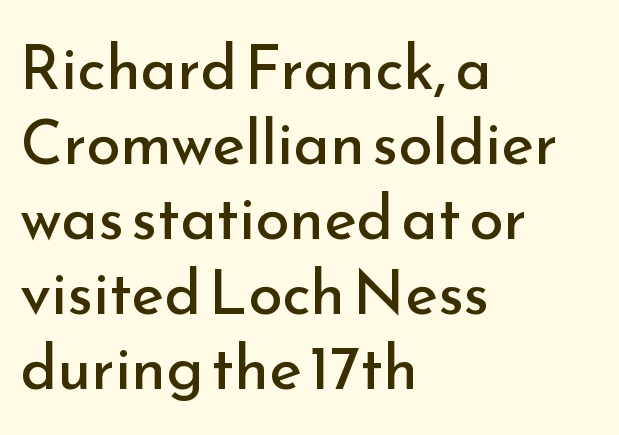
{"serif": "no", "italic": "no", "bold": "no", "weight": "regular", "width": "normal", "stroke_contrast": "low", "x_height": "small", "monospaced": "no", "underline": "no", "align": "left", "line_spacing_ratio": 1.21, "letter_spacing": "normal", "letter_spacing_em": 0.0, "glyph_px": 62}
